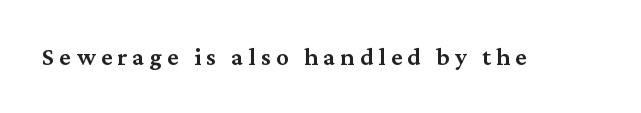
The image shows 25 px text type, upright; set unusually wide letter spacing (+0.21 em), not underlined.
